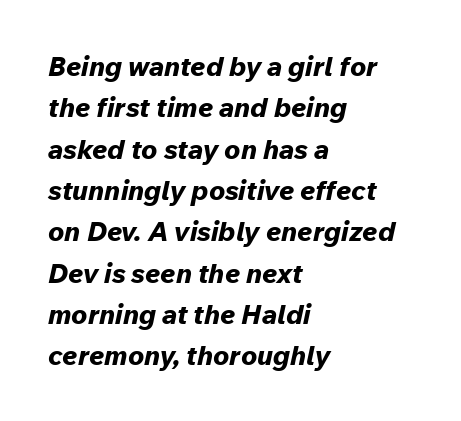
Q: Is the text bold? A: Yes.
Q: Is the text italic (slanted)? A: Yes, it leans right by about 12 degrees.
Q: Is the text underlined? A: No.
Q: How is the paragraph aligned? A: Left-aligned.
Q: Is the spacing between letters normal or unusually wide? A: Normal.
Q: Is the spacing between lines tight, normal or loose? A: Normal.
